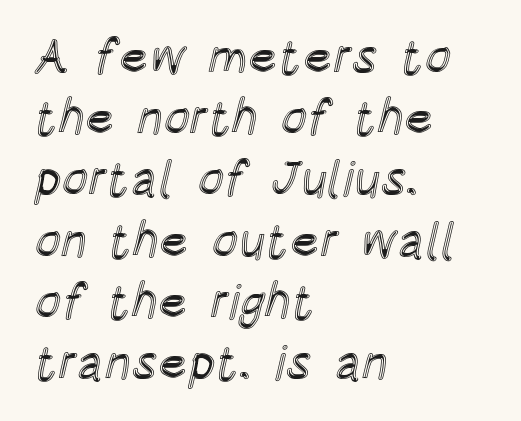
If you measured baseline to baseline, you'd find a middling distance. One-word summary of the alignment: left. Glance below the letters and you will spot only blank space.
